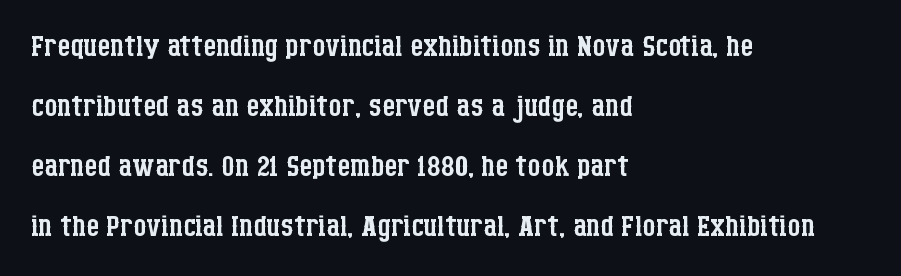
The image shows 41 px regular-weight, condensed serif type, upright; set left-aligned, normal line spacing (1.46x), normal letter spacing, not underlined; low stroke contrast and a large x-height.
